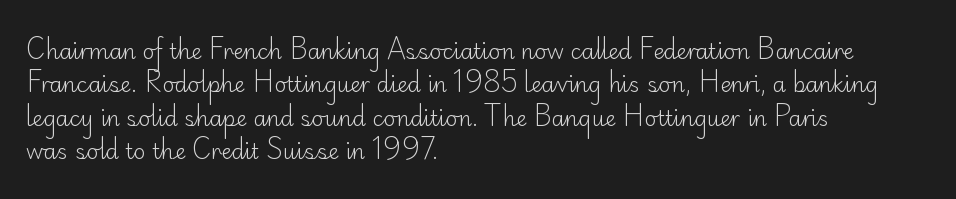
Q: Is the text bold? A: No.
Q: Is the text italic (slanted)? A: No, it is upright.
Q: Is the text underlined? A: No.
Q: How is the paragraph aligned? A: Left-aligned.
Q: Is the spacing between letters normal or unusually wide? A: Normal.
Q: Is the spacing between lines tight, normal or loose? A: Normal.
